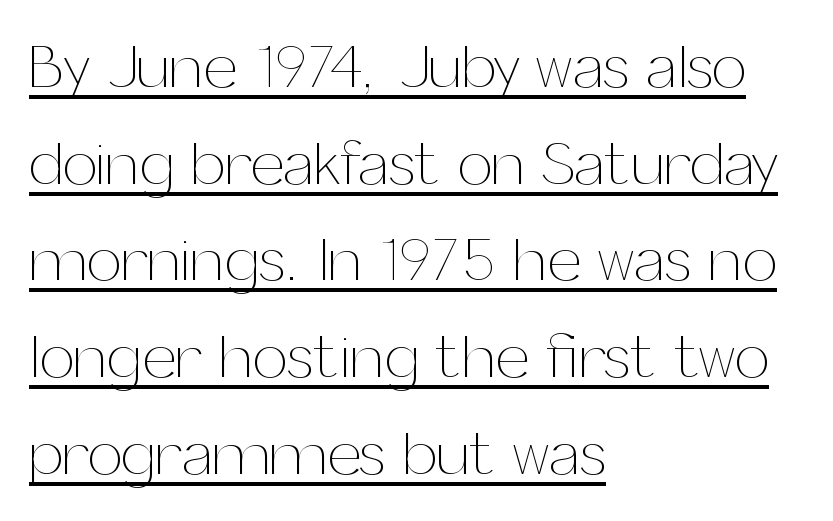
The image shows 62 px thin type, upright; set left-aligned, normal line spacing (1.56x), normal letter spacing, underlined; medium stroke contrast and a medium x-height.
